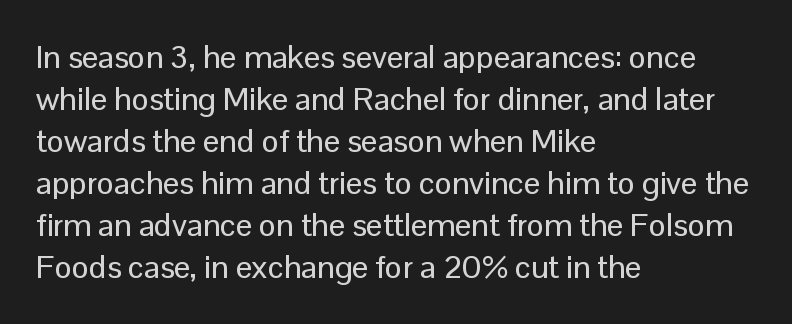
{"serif": "no", "italic": "no", "width": "normal", "stroke_contrast": "low", "x_height": "medium", "monospaced": "no", "underline": "no", "align": "left", "line_spacing": "normal", "line_spacing_ratio": 1.31, "letter_spacing": "normal", "letter_spacing_em": 0.0, "glyph_px": 32}
